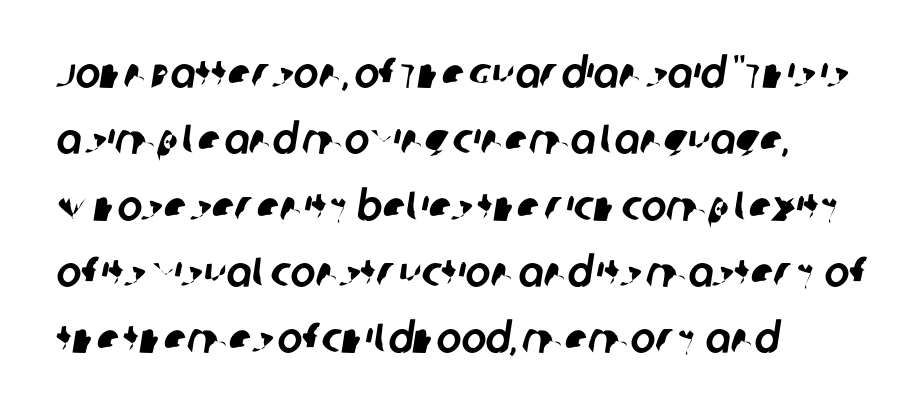
Q: Is the typeface a serif or a sans-serif typeface? A: Sans-serif.
Q: Is the text underlined? A: No.
Q: How is the paragraph aligned? A: Left-aligned.
Q: Is the spacing between letters normal or unusually wide? A: Normal.
Q: Is the spacing between lines tight, normal or loose? A: Normal.
Q: Width (condensed, normal, or wide)? A: Normal.
Q: Stroke contrast? A: Low.
Q: x-height? A: Large.
Q: Monospaced? A: No.
